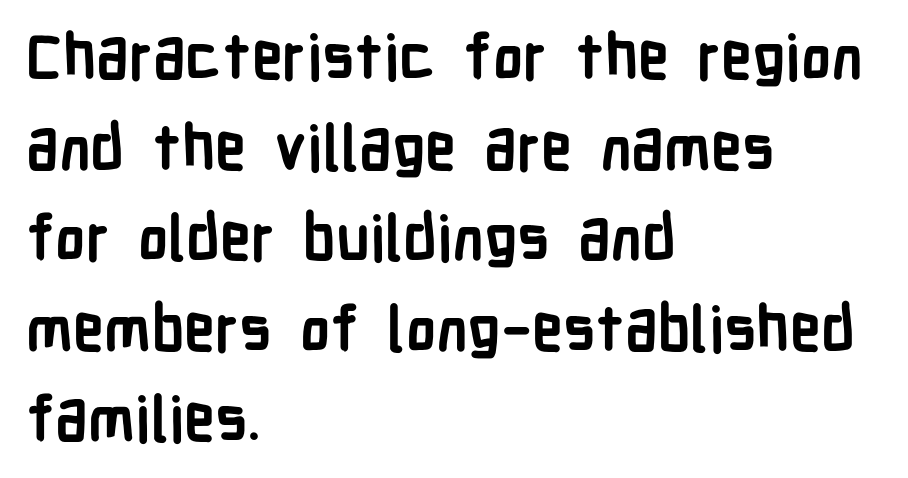
The letters are bold, with thick, heavy strokes. The horizontal fit of the characters is conventional and even. Anything drawn beneath the words? Only blank space. These lines are rendered in a variable-pitch font.
